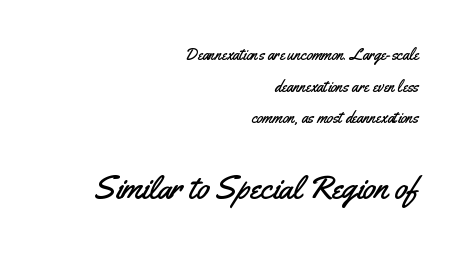
The image shows 33 px condensed sans-serif type; set right-aligned, loose line spacing (1.98x), normal letter spacing, not underlined; the second (bottom) block is 2.06x larger; medium stroke contrast and a small x-height.
